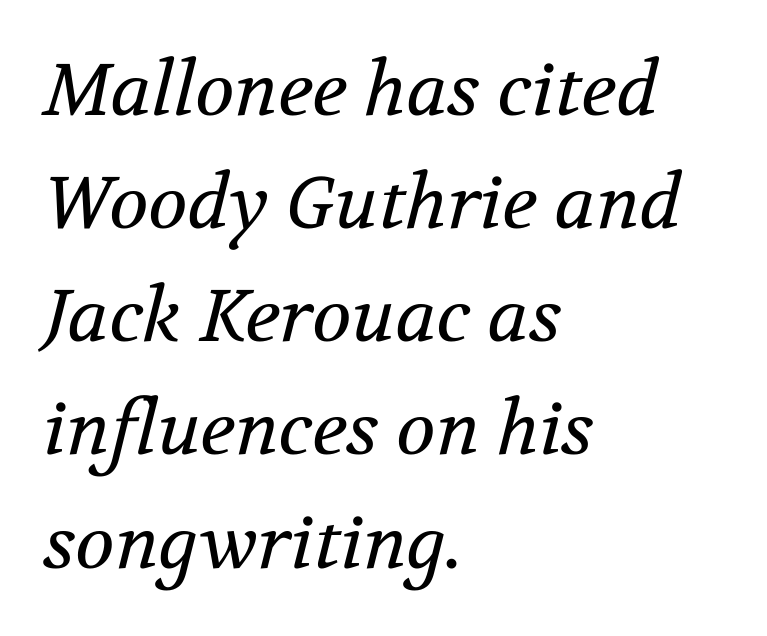
The image shows 73 px regular-weight serif type, italic (leaning right); set left-aligned, normal line spacing (1.55x), normal letter spacing, not underlined; medium stroke contrast and a medium x-height.
